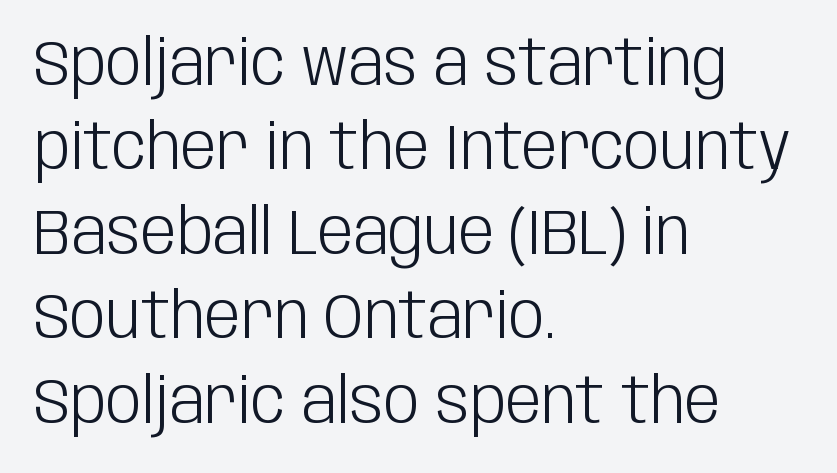
Q: Is the text bold? A: No.
Q: Is the text italic (slanted)? A: No, it is upright.
Q: Is the typeface a serif or a sans-serif typeface? A: Sans-serif.
Q: Is the text underlined? A: No.
Q: How is the paragraph aligned? A: Left-aligned.
Q: Is the spacing between letters normal or unusually wide? A: Normal.
Q: Is the spacing between lines tight, normal or loose? A: Normal.
Q: Width (condensed, normal, or wide)? A: Condensed.
Q: Stroke contrast? A: Low.
Q: x-height? A: Large.
Q: Monospaced? A: No.
